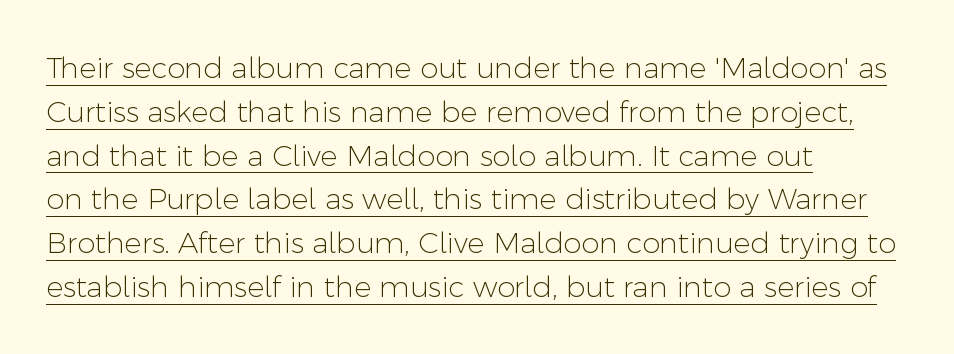
Q: Is the text bold? A: No.
Q: Is the text italic (slanted)? A: No, it is upright.
Q: Is the typeface a serif or a sans-serif typeface? A: Sans-serif.
Q: Is the text underlined? A: Yes.
Q: How is the paragraph aligned? A: Left-aligned.
Q: Is the spacing between letters normal or unusually wide? A: Normal.
Q: Is the spacing between lines tight, normal or loose? A: Normal.
Q: Width (condensed, normal, or wide)? A: Normal.
Q: Stroke contrast? A: Low.
Q: x-height? A: Medium.
Q: Monospaced? A: No.
